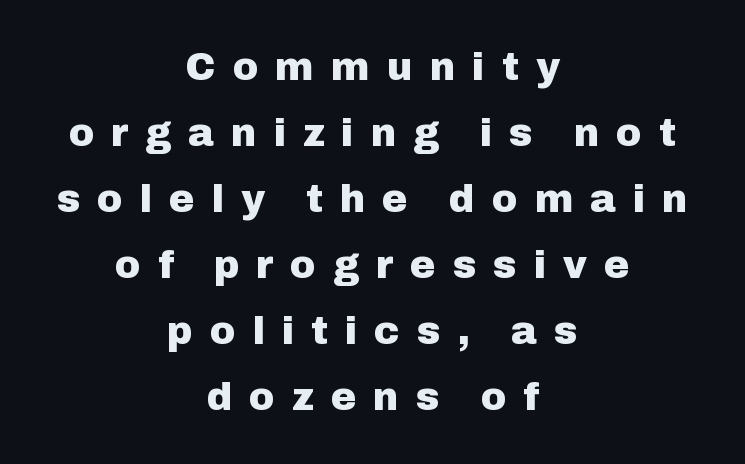
{"serif": "no", "italic": "no", "bold": "yes", "weight": "heavy", "width": "normal", "stroke_contrast": "low", "x_height": "medium", "monospaced": "no", "underline": "no", "align": "center", "line_spacing": "normal", "line_spacing_ratio": 1.69, "letter_spacing": "wide", "letter_spacing_em": 0.43, "glyph_px": 39}
